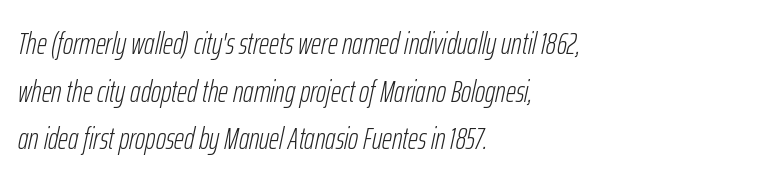
The image shows 31 px light, condensed type, italic (leaning right); set left-aligned, normal line spacing (1.54x), normal letter spacing, not underlined; low stroke contrast and a medium x-height.
